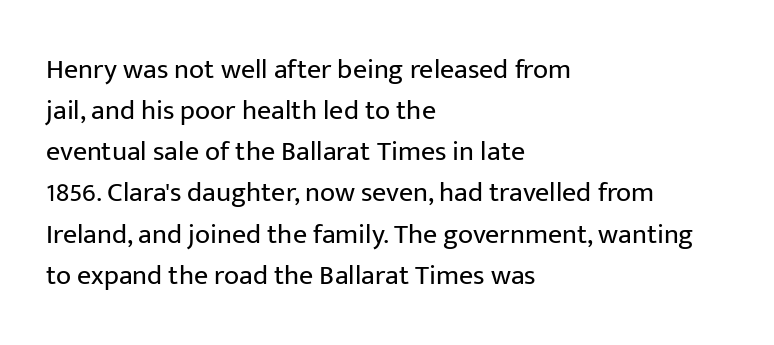
{"serif": "no", "italic": "no", "bold": "no", "weight": "regular", "width": "normal", "stroke_contrast": "low", "x_height": "medium", "monospaced": "no", "underline": "no", "align": "left", "line_spacing": "normal", "line_spacing_ratio": 1.47, "letter_spacing": "normal", "letter_spacing_em": 0.0, "glyph_px": 28}
